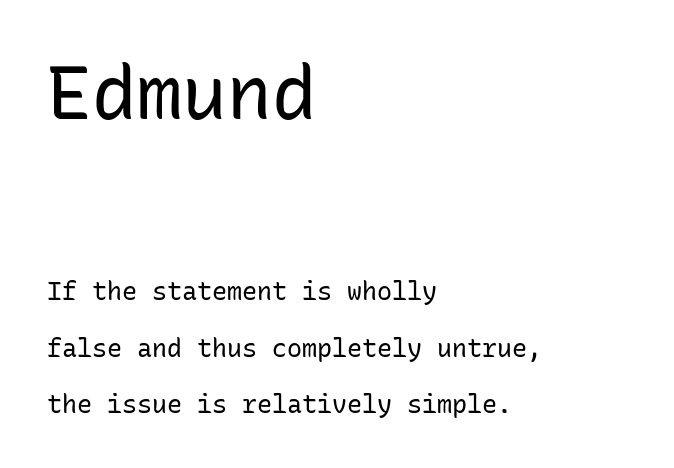
The image shows 75 px regular-weight sans-serif type, upright, monospaced; set left-aligned, loose line spacing (2.26x), normal letter spacing, not underlined; the first (top) block is 3.0x larger; low stroke contrast and a medium x-height.
